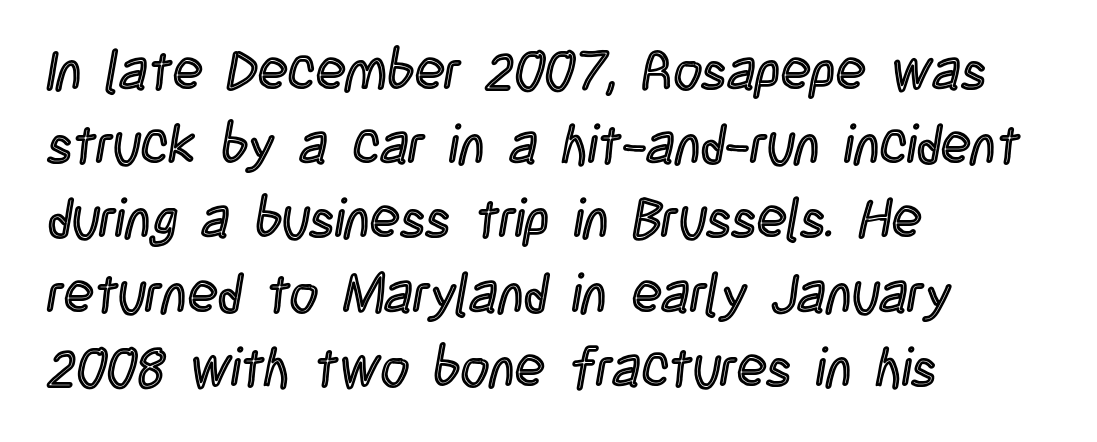
Rows of type keep a routine distance in the vertical direction. Do the characters align in a grid? No, the font is proportional. Underline: absent. The typesetter chose a ragged-right arrangement here. Letter spacing: default.
